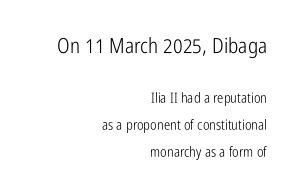
Q: Is the text bold? A: No.
Q: Is the text italic (slanted)? A: No, it is upright.
Q: Is the text underlined? A: No.
Q: How is the paragraph aligned? A: Right-aligned.
Q: Is the spacing between letters normal or unusually wide? A: Normal.
Q: Is the spacing between lines tight, normal or loose? A: Loose.
Q: Which block of text is set in a larger size, the first (top) or the second (bottom)? A: The first (top) one.
